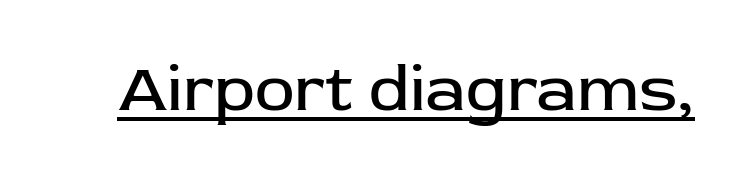
Do the characters align in a grid? No, the font is proportional. There is no visible air inserted between adjacent glyphs. Font category for this specimen: sans-serif. What decoration does the sample have? An underline.
